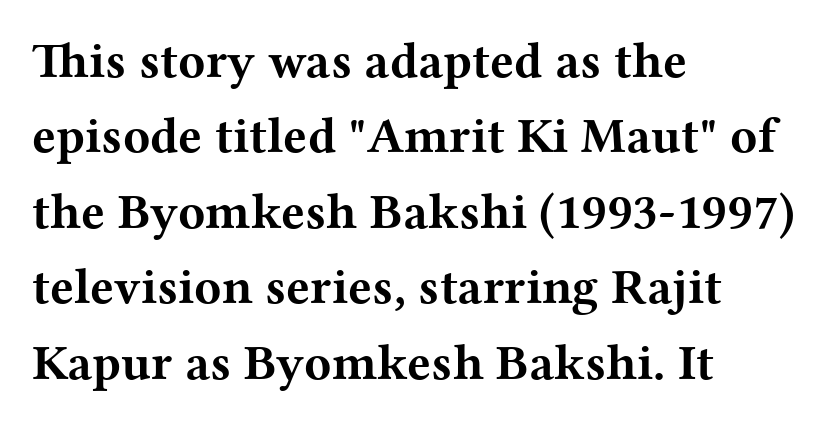
The text was rendered using a seriffed face with decorative stroke endings. Layout note: lines flush left. Its strokes are broad and dark, the hallmark of bold type. Proportional: the letters do not fall into vertical columns. The designer left line spacing at the default. The type is set solid horizontally, with unmodified tracking.
